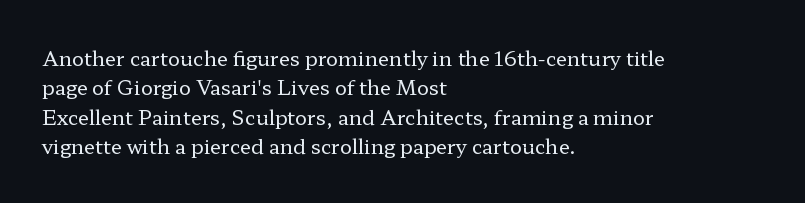
{"italic": "no", "bold": "no", "underline": "no", "align": "left", "line_spacing": "normal", "line_spacing_ratio": 1.47, "letter_spacing": "normal", "letter_spacing_em": 0.0, "glyph_px": 20}
